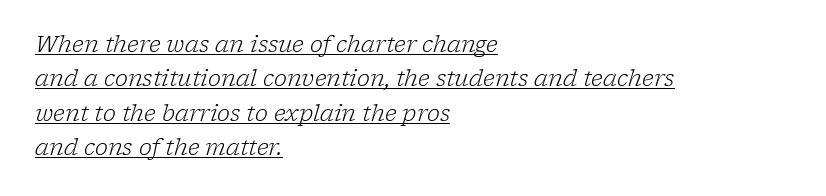
{"italic": "yes", "lean": "right", "slant_degrees": 17, "bold": "no", "underline": "yes", "align": "left", "line_spacing": "normal", "line_spacing_ratio": 1.56, "letter_spacing": "normal", "letter_spacing_em": 0.0, "glyph_px": 22}
